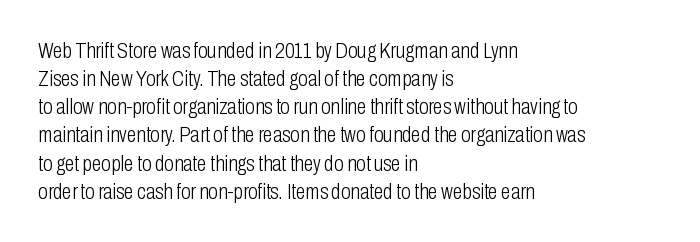
Q: Is the text bold? A: No.
Q: Is the text italic (slanted)? A: No, it is upright.
Q: Is the text underlined? A: No.
Q: How is the paragraph aligned? A: Left-aligned.
Q: Is the spacing between letters normal or unusually wide? A: Normal.
Q: Is the spacing between lines tight, normal or loose? A: Normal.
